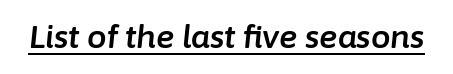
The image shows 31 px text type, italic (leaning right); set normal letter spacing, underlined; low stroke contrast and a medium x-height.
